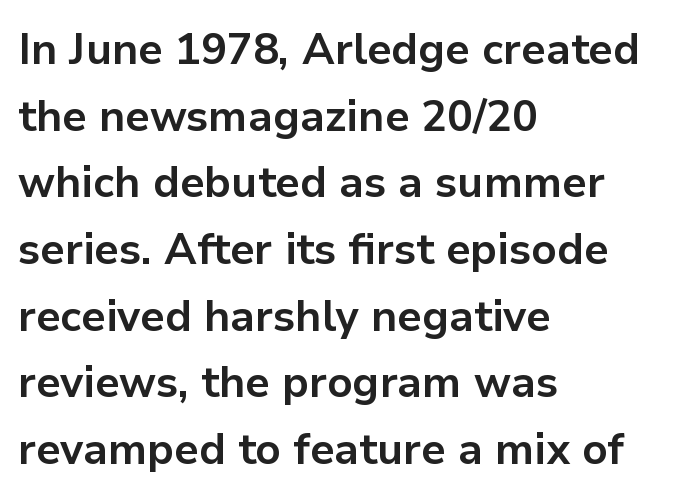
Q: Is the text bold? A: Yes.
Q: Is the text italic (slanted)? A: No, it is upright.
Q: Is the typeface a serif or a sans-serif typeface? A: Sans-serif.
Q: Is the text underlined? A: No.
Q: How is the paragraph aligned? A: Left-aligned.
Q: Is the spacing between letters normal or unusually wide? A: Normal.
Q: Is the spacing between lines tight, normal or loose? A: Normal.
Q: Width (condensed, normal, or wide)? A: Normal.
Q: Stroke contrast? A: Low.
Q: x-height? A: Medium.
Q: Monospaced? A: No.
